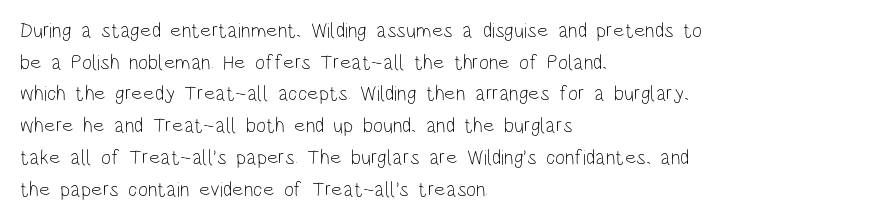
Q: Is the text bold? A: No.
Q: Is the text italic (slanted)? A: No, it is upright.
Q: Is the text underlined? A: No.
Q: How is the paragraph aligned? A: Left-aligned.
Q: Is the spacing between letters normal or unusually wide? A: Normal.
Q: Is the spacing between lines tight, normal or loose? A: Normal.
